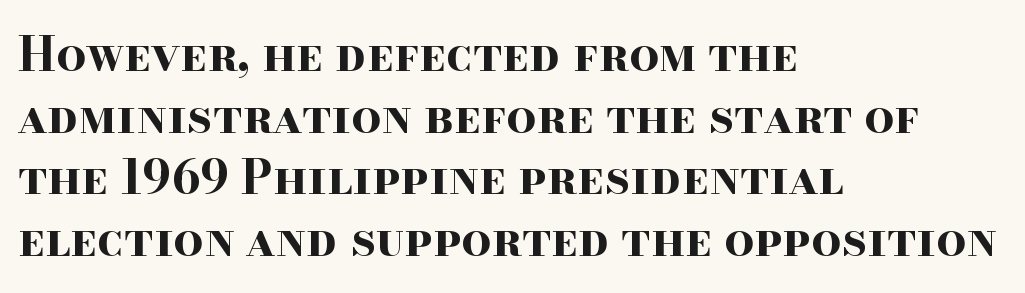
Q: Is the text bold? A: Yes.
Q: Is the text italic (slanted)? A: No, it is upright.
Q: Is the typeface a serif or a sans-serif typeface? A: Serif.
Q: Is the text underlined? A: No.
Q: How is the paragraph aligned? A: Left-aligned.
Q: Is the spacing between letters normal or unusually wide? A: Normal.
Q: Is the spacing between lines tight, normal or loose? A: Normal.
Q: Width (condensed, normal, or wide)? A: Wide.
Q: Stroke contrast? A: High.
Q: x-height? A: Small.
Q: Monospaced? A: No.
